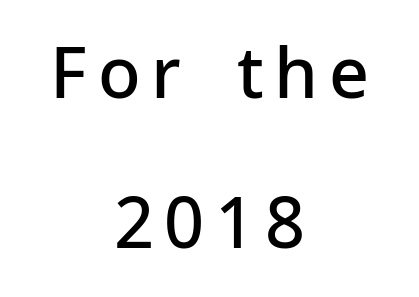
Do the letters lean? They stand straight. Layout note: lines centered. Varying glyph widths throughout — classic text-font behaviour. A somewhat darkened texture: the type is semibold rather than bold.
